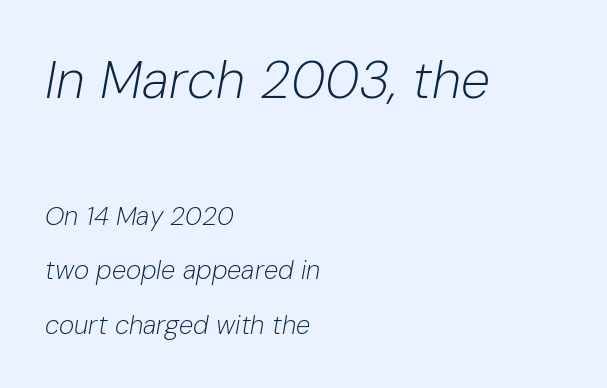
Is this a fixed-width face? No — the glyphs have proportional, varying widths. No extra ink here — the face is not bold. A classic flush-left, rag-right setting is used for this passage. Typesetter's note — upper block bumped up in size, lower block left smaller.
